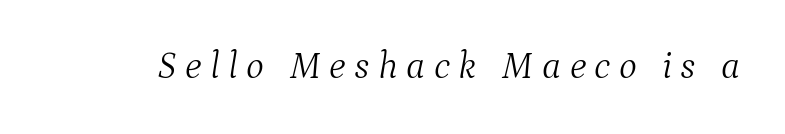
{"serif": "yes", "italic": "yes", "lean": "right", "slant_degrees": 9, "bold": "no", "weight": "light", "width": "normal", "stroke_contrast": "medium", "x_height": "medium", "monospaced": "no", "underline": "no", "letter_spacing": "wide", "letter_spacing_em": 0.22, "glyph_px": 38}
